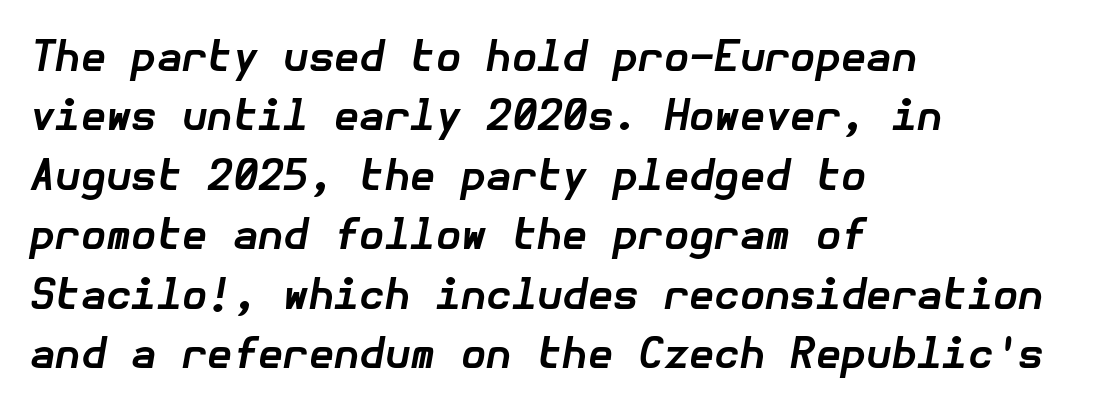
{"italic": "yes", "lean": "right", "slant_degrees": 10, "bold": "yes", "weight": "bold", "width": "normal", "stroke_contrast": "low", "x_height": "medium", "underline": "no", "align": "left", "line_spacing": "normal", "line_spacing_ratio": 1.45, "letter_spacing": "normal", "letter_spacing_em": 0.0, "glyph_px": 41}
